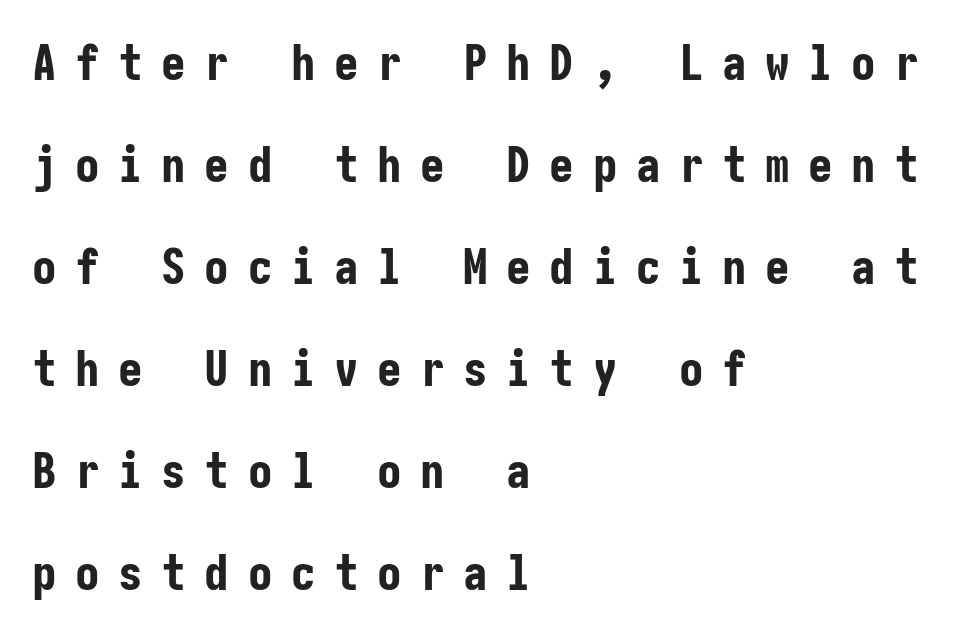
The image shows 49 px bold, condensed sans-serif type, upright; set left-aligned, loose line spacing (2.08x), unusually wide letter spacing (+0.38 em), not underlined; low stroke contrast and a medium x-height.
